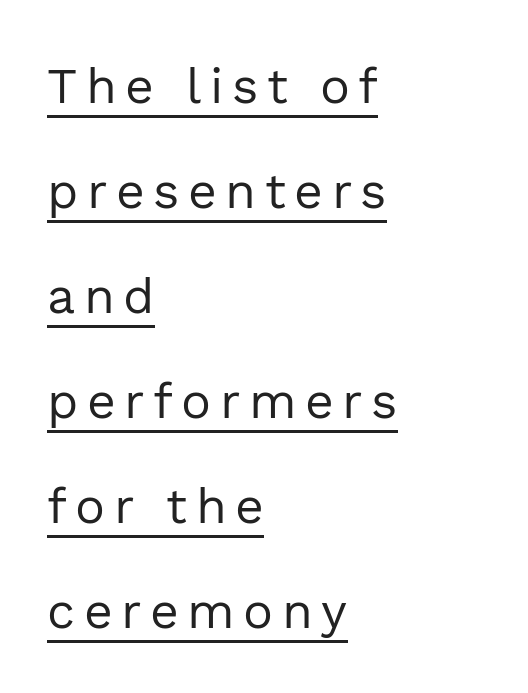
{"serif": "no", "italic": "no", "bold": "no", "weight": "regular", "width": "normal", "x_height": "medium", "monospaced": "no", "underline": "yes", "align": "left", "line_spacing": "loose", "line_spacing_ratio": 2.1, "glyph_px": 50}
